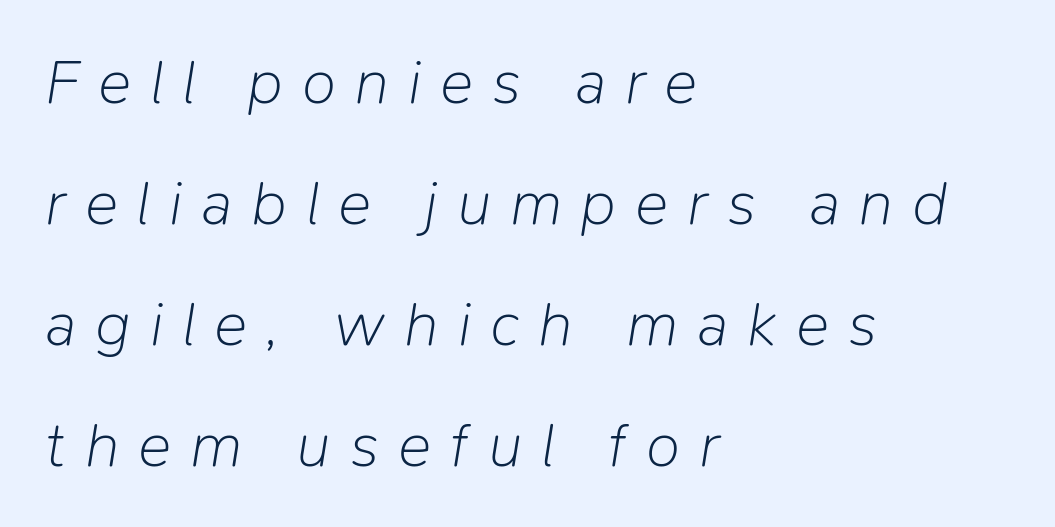
The image shows 63 px light type, italic (leaning right); set left-aligned, loose line spacing (1.92x), unusually wide letter spacing (+0.3 em), not underlined; low stroke contrast and a medium x-height.
